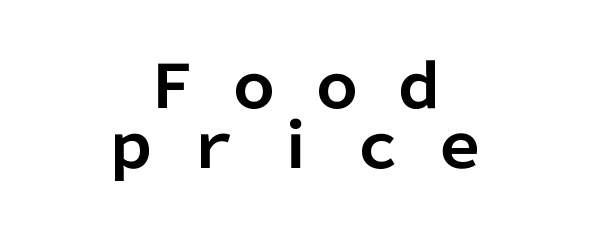
Q: Is the text bold? A: Yes.
Q: Is the text italic (slanted)? A: No, it is upright.
Q: Is the typeface a serif or a sans-serif typeface? A: Sans-serif.
Q: Is the text underlined? A: No.
Q: How is the paragraph aligned? A: Centered.
Q: Is the spacing between letters normal or unusually wide? A: Unusually wide.
Q: Is the spacing between lines tight, normal or loose? A: Tight.
Q: Width (condensed, normal, or wide)? A: Normal.
Q: Stroke contrast? A: Low.
Q: x-height? A: Medium.
Q: Monospaced? A: No.
